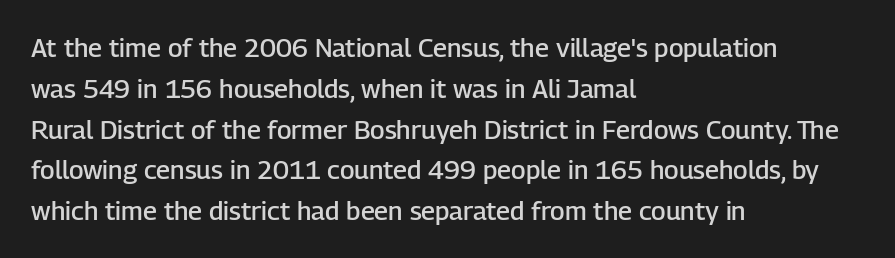
Q: Is the text bold? A: Semi-bold.
Q: Is the text italic (slanted)? A: No, it is upright.
Q: Is the text underlined? A: No.
Q: How is the paragraph aligned? A: Left-aligned.
Q: Is the spacing between letters normal or unusually wide? A: Normal.
Q: Is the spacing between lines tight, normal or loose? A: Normal.
